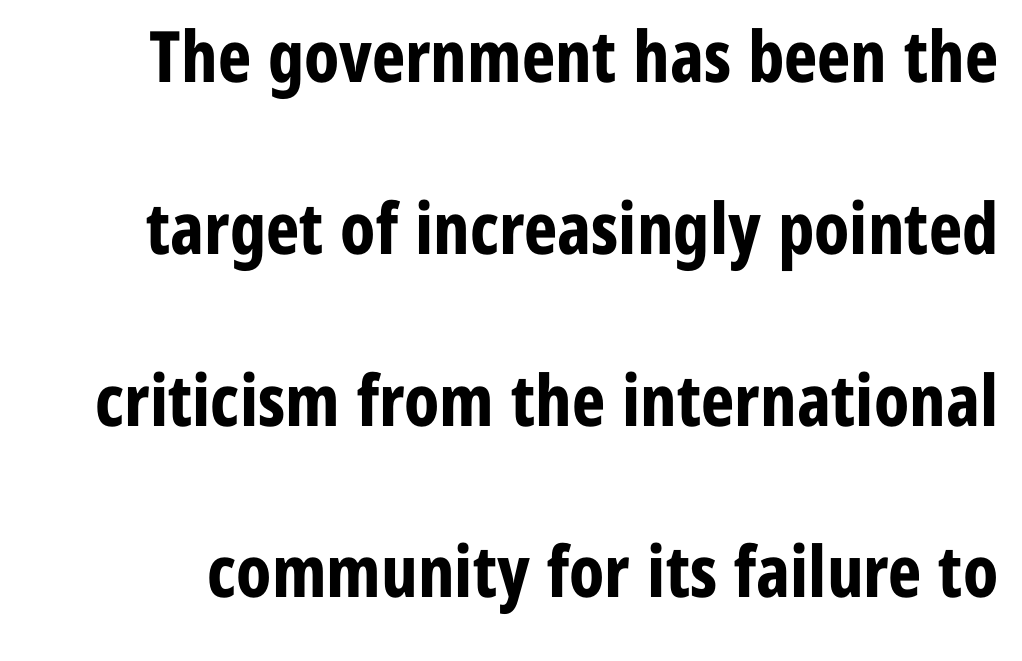
Serifs: no, the terminals of the letterforms are clean. Look at the tracking — it's just the regular setting, nothing added. Descenders hang freely into open space. The glyphs have the mass of a bold cut. Rows of type keep a wide berth in the vertical direction.
